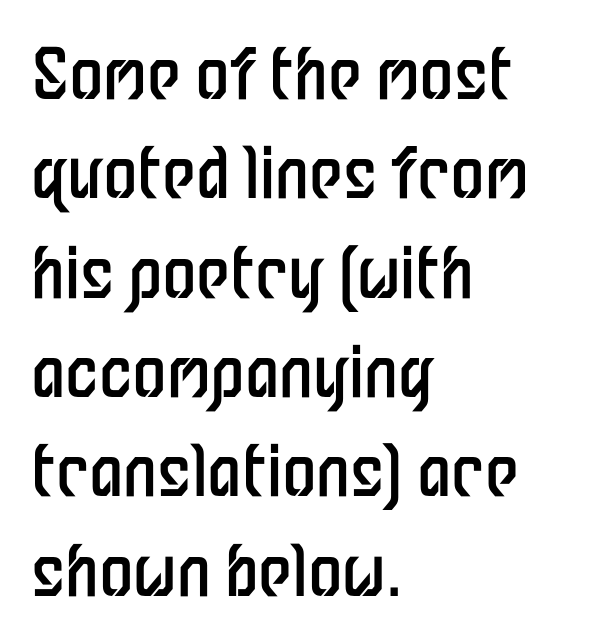
This sample uses plain, unmodified letter spacing. The strokes are not fattened; the text isn't bold. Quick note: not italic, upright. Short and long lines alike share a common starting point at left.
